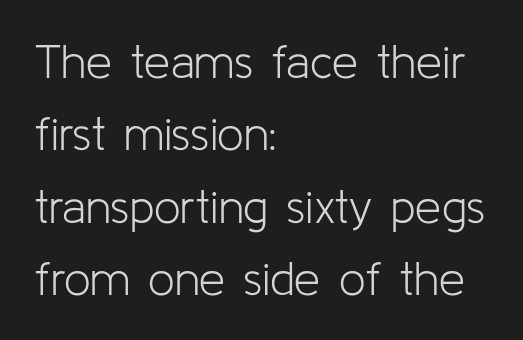
These lines stack with their left ends in a neat column. No letter is thick-stroked: the sample isn't bold. Standard letterfit; no display-style spreading of the glyphs. This is sans-serif lettering, the kind often seen on screens and signage. Descenders are the only things crossing below the line.
